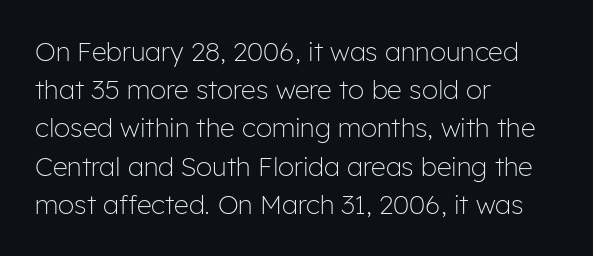
The vertical gap from one line to the next is medium. Quick note: underline off. The characters are drawn with everyday or finer stroke widths. A typesetter would mark this as roman, not italic. Caption: multi-line text, flush left, ragged right.
